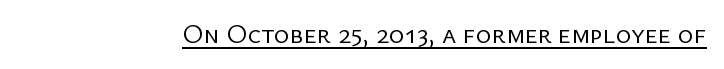
Vertical stems look standard width or narrower in stroke. This sample carries an underscore along the baseline area. Notice how the stems are strictly vertical — no italics here. Spacing between characters is what you'd get straight out of the box.
